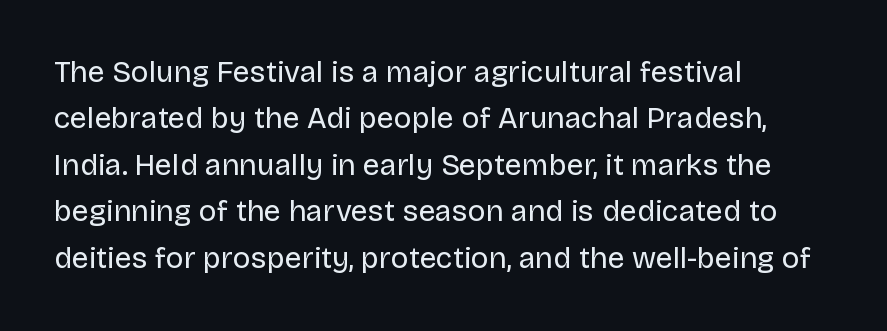
Q: Is the text bold? A: No.
Q: Is the text italic (slanted)? A: No, it is upright.
Q: Is the typeface a serif or a sans-serif typeface? A: Sans-serif.
Q: Is the text underlined? A: No.
Q: How is the paragraph aligned? A: Left-aligned.
Q: Is the spacing between letters normal or unusually wide? A: Normal.
Q: Is the spacing between lines tight, normal or loose? A: Normal.
Q: Width (condensed, normal, or wide)? A: Normal.
Q: Stroke contrast? A: Low.
Q: x-height? A: Large.
Q: Monospaced? A: No.
